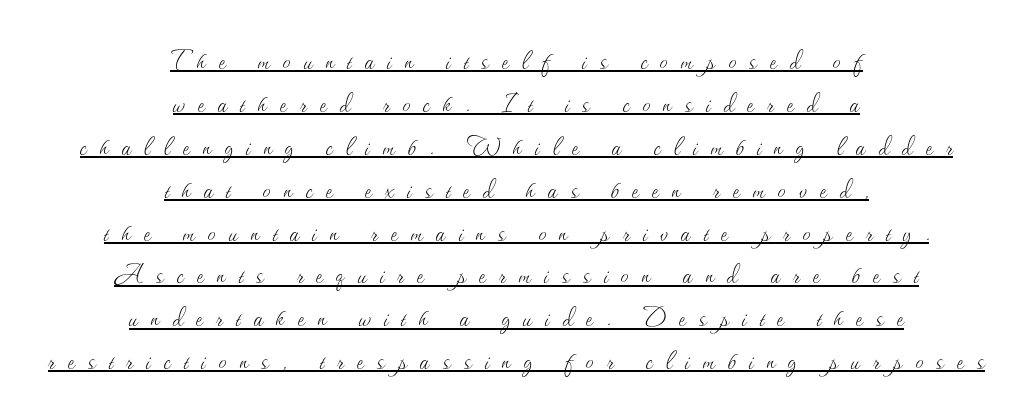
The line texture is sparse and dotted thanks to wide tracking. Is there an underline? Yes — a line sits under the letters. Each letter keeps its own natural width here, so spacing adapts to shape. Weight: in the light-to-regular range.
